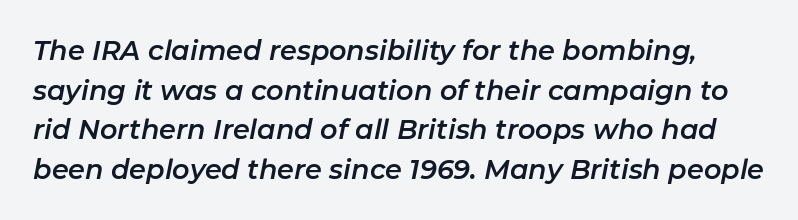
{"italic": "yes", "lean": "right", "slant_degrees": 11, "underline": "no", "line_spacing": "normal", "line_spacing_ratio": 1.47, "letter_spacing": "normal", "letter_spacing_em": 0.0, "glyph_px": 27}
